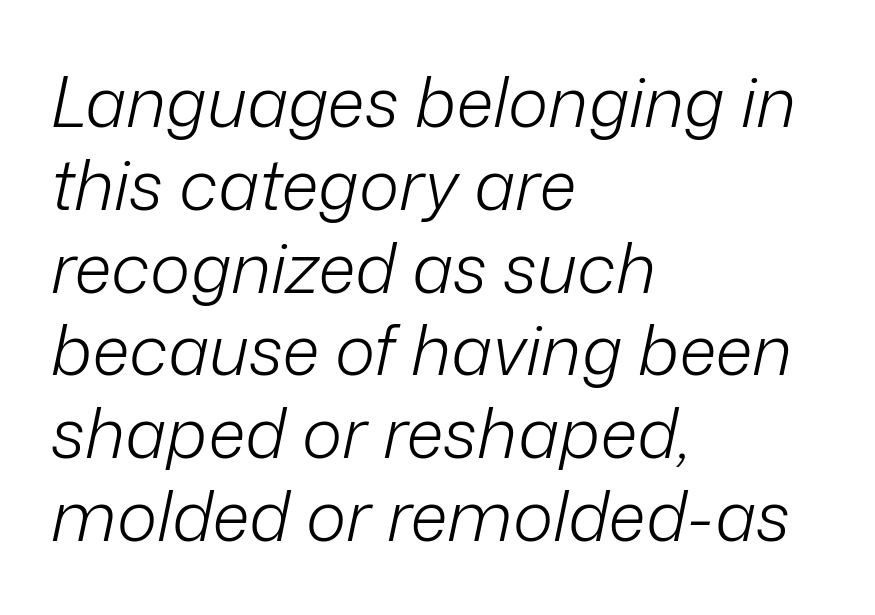
The space beneath each line is pristine and unruled. Ink coverage per letter is moderate at most. Looking at the ascenders, they clearly lean. The rendering uses natural spacing where letterforms have individual widths. Spacing between characters is what you'd get straight out of the box. In CSS terms this would be text-align: left.
